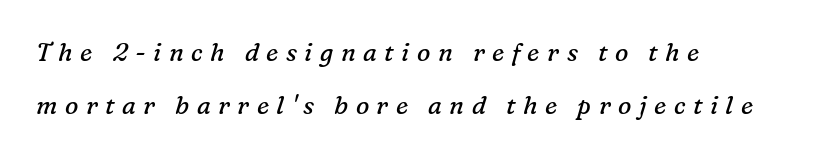
{"italic": "yes", "lean": "right", "slant_degrees": 16, "bold": "no", "underline": "no", "align": "left", "line_spacing": "loose", "line_spacing_ratio": 2.13, "letter_spacing": "wide", "letter_spacing_em": 0.3, "glyph_px": 25}
